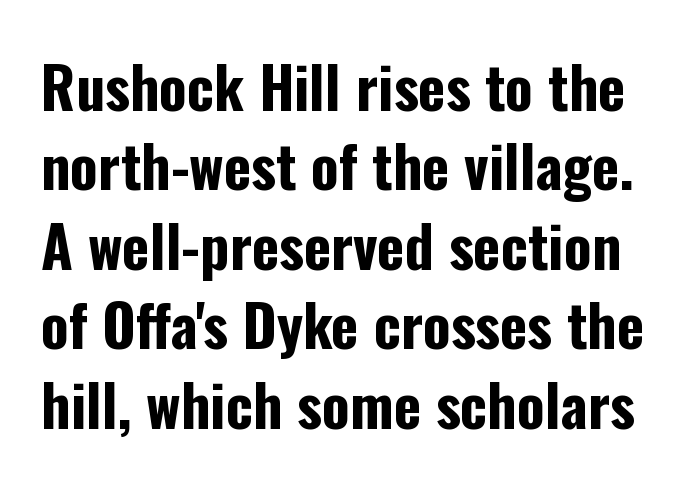
Q: Is the text bold? A: Yes.
Q: Is the text italic (slanted)? A: No, it is upright.
Q: Is the typeface a serif or a sans-serif typeface? A: Sans-serif.
Q: Is the text underlined? A: No.
Q: Is the spacing between letters normal or unusually wide? A: Normal.
Q: Is the spacing between lines tight, normal or loose? A: Normal.
Q: Width (condensed, normal, or wide)? A: Condensed.
Q: Stroke contrast? A: Low.
Q: x-height? A: Medium.
Q: Monospaced? A: No.
